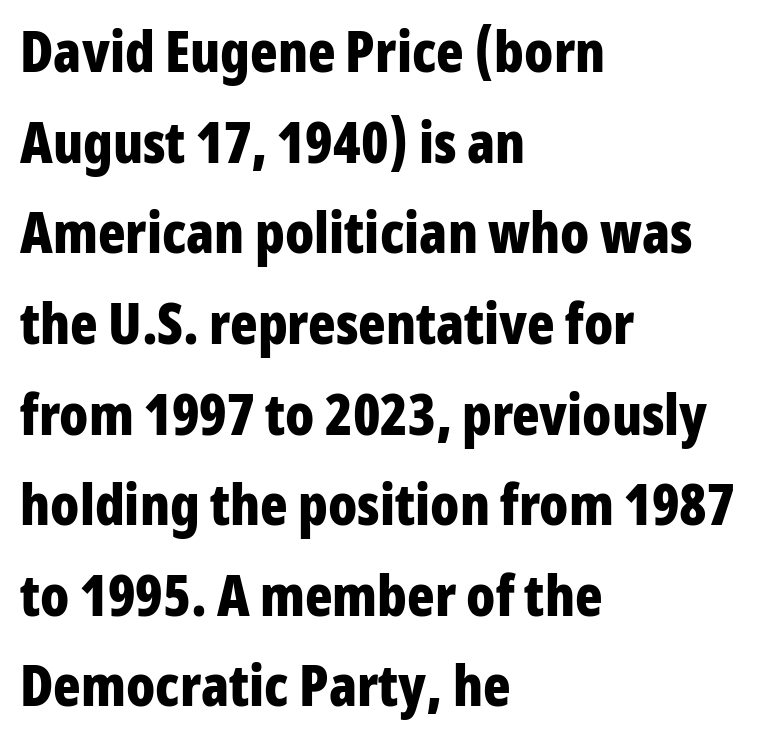
{"serif": "no", "italic": "no", "bold": "yes", "weight": "bold", "width": "condensed", "stroke_contrast": "low", "x_height": "medium", "monospaced": "no", "underline": "no", "align": "left", "line_spacing": "normal", "line_spacing_ratio": 1.59, "letter_spacing": "normal", "letter_spacing_em": 0.0, "glyph_px": 57}
